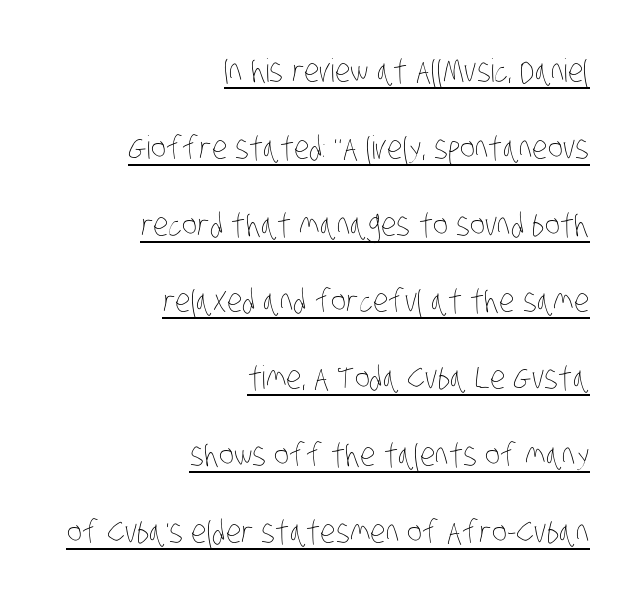
The image shows 32 px thin, condensed type; set right-aligned, loose line spacing (2.4x), normal letter spacing, underlined; low stroke contrast and a large x-height.
